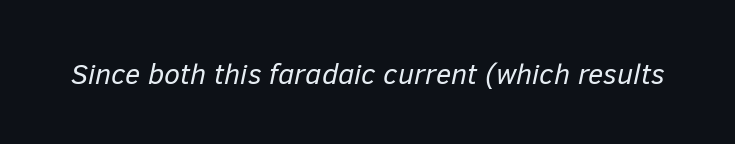
{"italic": "yes", "lean": "right", "slant_degrees": 12, "bold": "no", "weight": "regular", "width": "normal", "stroke_contrast": "low", "x_height": "medium", "monospaced": "no", "underline": "no", "letter_spacing": "normal", "letter_spacing_em": 0.0, "glyph_px": 29}
